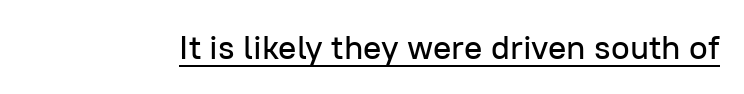
Inter-character spacing is left at the font's built-in metrics. Rendered with straight, roman letterforms. In designer terms, the underline attribute is active on this setting. The face used here is proportionally spaced, like ordinary book or web type.
